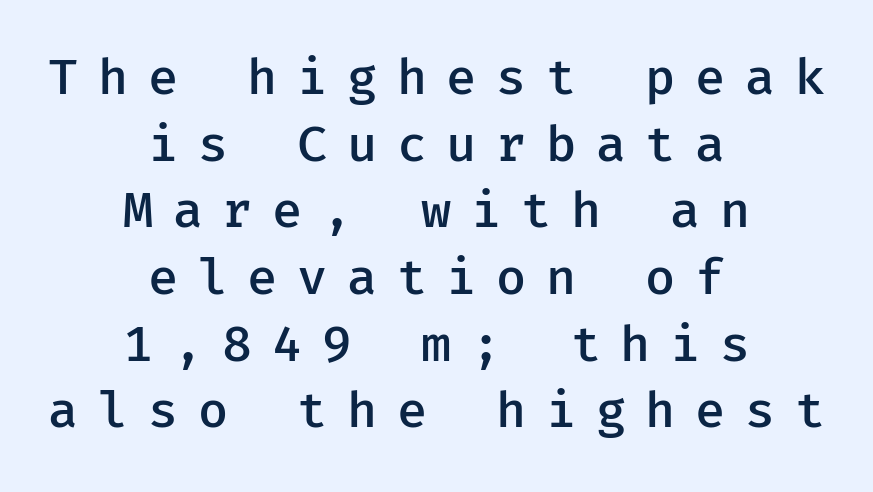
Q: Is the text bold? A: Semi-bold.
Q: Is the text italic (slanted)? A: No, it is upright.
Q: Is the typeface a serif or a sans-serif typeface? A: Sans-serif.
Q: Is the text underlined? A: No.
Q: How is the paragraph aligned? A: Centered.
Q: Is the spacing between letters normal or unusually wide? A: Unusually wide.
Q: Is the spacing between lines tight, normal or loose? A: Normal.
Q: Width (condensed, normal, or wide)? A: Normal.
Q: Stroke contrast? A: Low.
Q: x-height? A: Medium.
Q: Monospaced? A: Yes.
